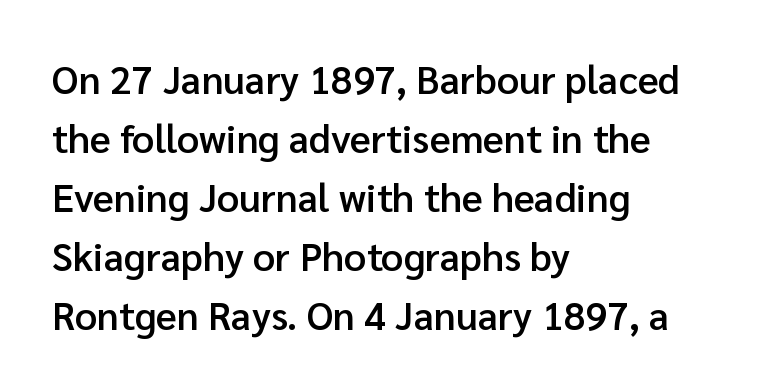
The image shows 39 px semibold sans-serif type, upright; set left-aligned, normal line spacing (1.51x), normal letter spacing, not underlined; low stroke contrast and a medium x-height.
